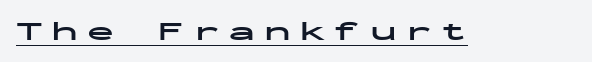
The image shows 27 px bold type, upright; set unusually wide letter spacing (+0.31 em), underlined.
